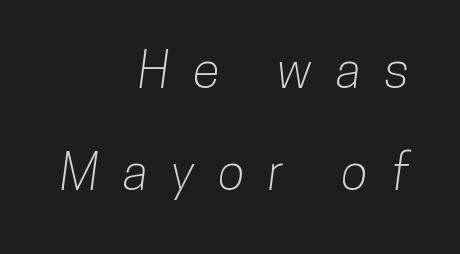
These lines are rendered in a variable-pitch font. Compared with a flush-left layout, this one pins lines to the opposite, right side. What stands out about the letter spacing? Its width — letters are far apart. In terms of leading, this rendering errs on the spacious side.
